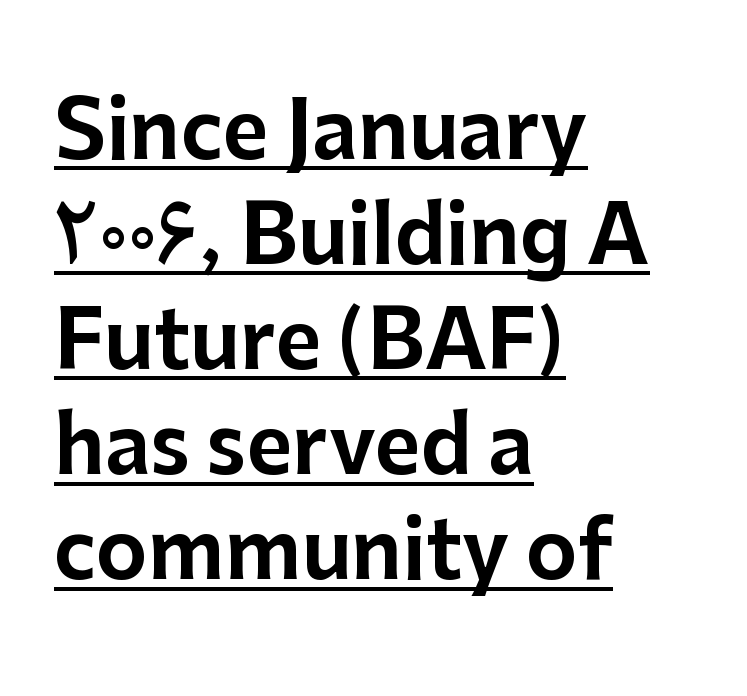
Q: Is the text italic (slanted)? A: No, it is upright.
Q: Is the typeface a serif or a sans-serif typeface? A: Sans-serif.
Q: Is the text underlined? A: Yes.
Q: How is the paragraph aligned? A: Left-aligned.
Q: Is the spacing between letters normal or unusually wide? A: Normal.
Q: Is the spacing between lines tight, normal or loose? A: Normal.
Q: Width (condensed, normal, or wide)? A: Normal.
Q: Stroke contrast? A: Low.
Q: x-height? A: Medium.
Q: Monospaced? A: No.
